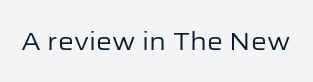
The rendering keeps characters at their native spacing. The font sits on the lighter half of the weight spectrum, regular included. Quick note: underline off. Is there any slant? The stems are plumb.
